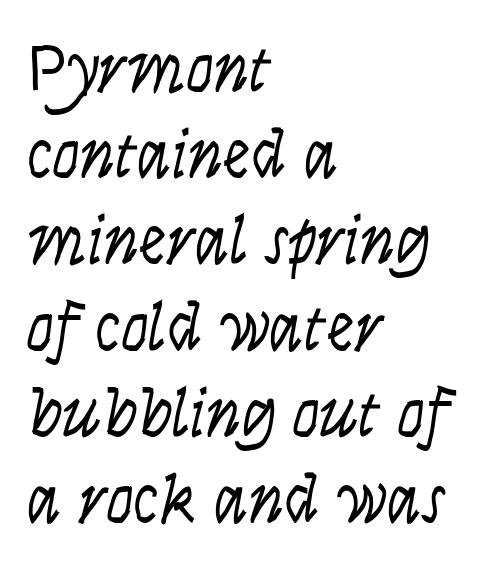
The image shows 69 px light, condensed sans-serif type; set left-aligned, normal line spacing (1.25x), normal letter spacing, not underlined; low stroke contrast and a large x-height.
